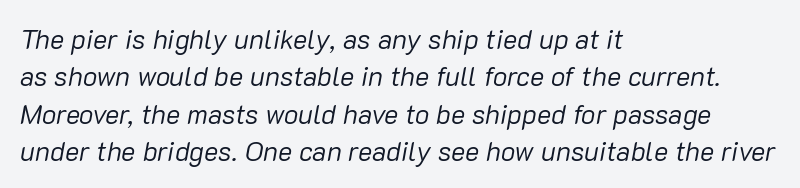
{"italic": "yes", "lean": "right", "slant_degrees": 10, "bold": "no", "underline": "no", "align": "left", "line_spacing": "normal", "line_spacing_ratio": 1.38, "letter_spacing": "normal", "letter_spacing_em": 0.0, "glyph_px": 27}
